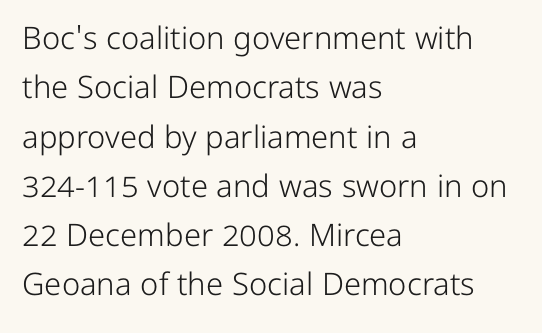
Q: Is the text bold? A: No.
Q: Is the text italic (slanted)? A: No, it is upright.
Q: Is the typeface a serif or a sans-serif typeface? A: Sans-serif.
Q: Is the text underlined? A: No.
Q: How is the paragraph aligned? A: Left-aligned.
Q: Is the spacing between letters normal or unusually wide? A: Normal.
Q: Is the spacing between lines tight, normal or loose? A: Normal.
Q: Width (condensed, normal, or wide)? A: Normal.
Q: Stroke contrast? A: Low.
Q: x-height? A: Medium.
Q: Monospaced? A: No.
